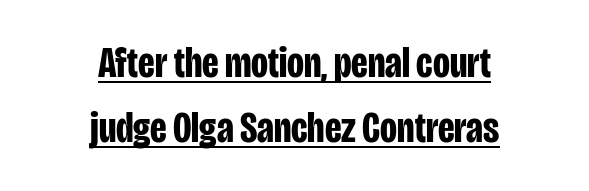
The image shows 44 px bold, condensed sans-serif type, upright; set centered, normal line spacing (1.48x), normal letter spacing, underlined; low stroke contrast and a large x-height.
